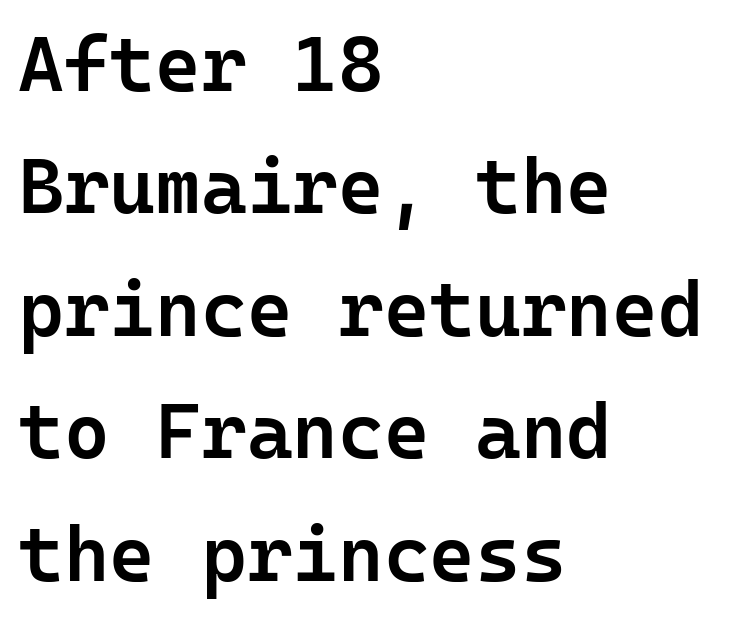
The text block is weighted toward the left margin, trailing off unevenly rightward. The font family rendered here belongs to the sans-serif group. A roman cut, with each character standing at attention. Normally led — the rows are evenly, conventionally spaced. The space beneath each line is pristine and unruled.
